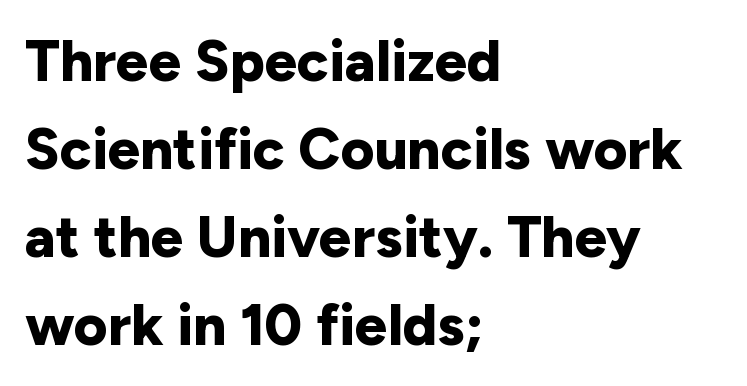
Q: Is the text bold? A: Yes.
Q: Is the text italic (slanted)? A: No, it is upright.
Q: Is the typeface a serif or a sans-serif typeface? A: Sans-serif.
Q: Is the text underlined? A: No.
Q: How is the paragraph aligned? A: Left-aligned.
Q: Is the spacing between letters normal or unusually wide? A: Normal.
Q: Is the spacing between lines tight, normal or loose? A: Normal.
Q: Width (condensed, normal, or wide)? A: Normal.
Q: Stroke contrast? A: Low.
Q: x-height? A: Medium.
Q: Monospaced? A: No.
